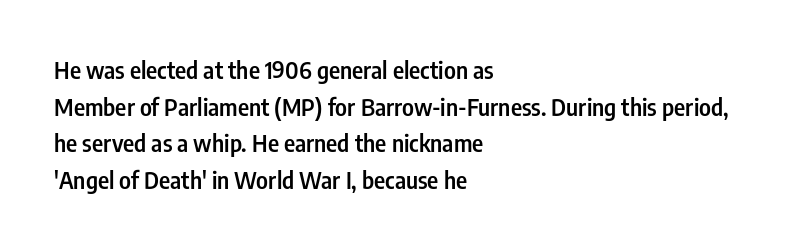
If you drew a line through each stem, it would be perfectly vertical. Each line starts at the same left margin while the right side varies. The string is rendered with underlining switched off. In terms of weight, the rendering is demibold, just under bold.
